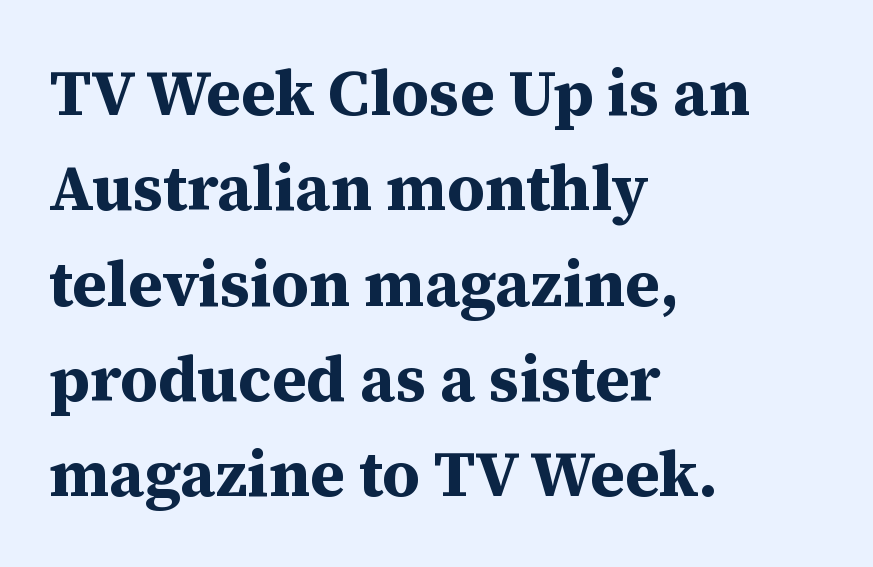
The image shows 64 px bold serif type, upright; set left-aligned, normal line spacing (1.49x), normal letter spacing, not underlined; medium stroke contrast and a medium x-height.
